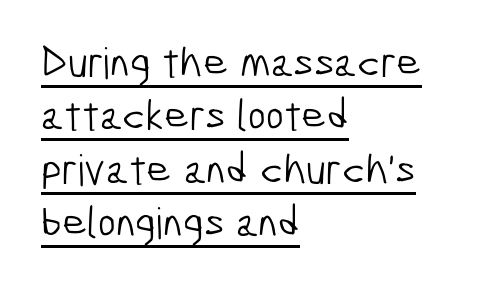
The image shows 43 px light, condensed sans-serif type; set left-aligned, line spacing 1.24x, normal letter spacing, underlined; low stroke contrast and a medium x-height.
